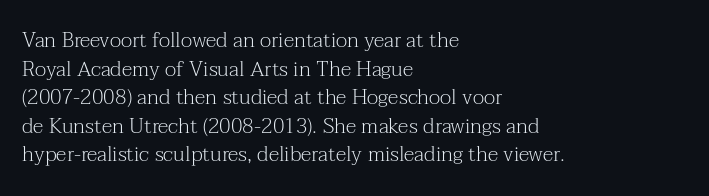
Q: Is the text bold? A: No.
Q: Is the text italic (slanted)? A: No, it is upright.
Q: Is the text underlined? A: No.
Q: How is the paragraph aligned? A: Left-aligned.
Q: Is the spacing between letters normal or unusually wide? A: Normal.
Q: Is the spacing between lines tight, normal or loose? A: Normal.
